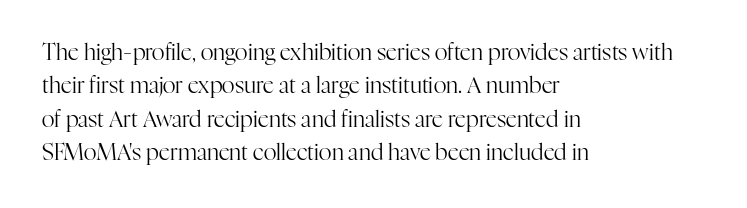
The image shows 22 px text type, upright; set left-aligned, normal line spacing (1.52x), normal letter spacing, not underlined.
